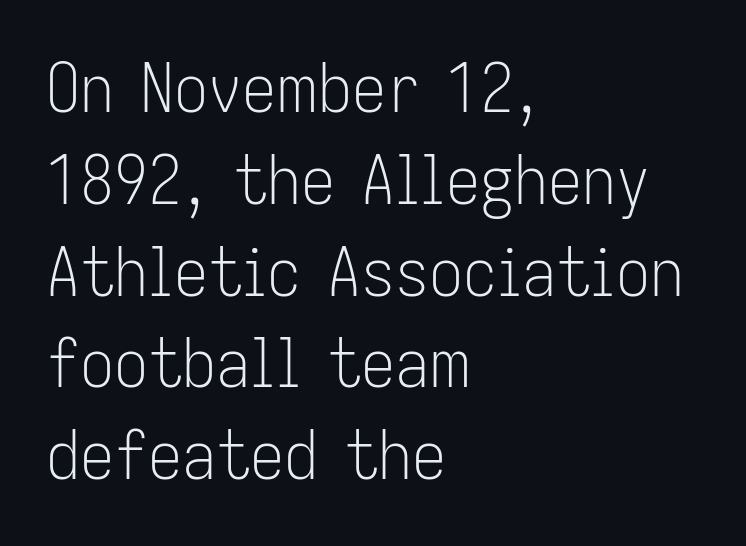
{"serif": "no", "italic": "no", "bold": "no", "weight": "light", "width": "condensed", "stroke_contrast": "low", "x_height": "medium", "monospaced": "no", "underline": "no", "align": "left", "line_spacing": "normal", "line_spacing_ratio": 1.35, "letter_spacing": "normal", "letter_spacing_em": 0.0, "glyph_px": 68}
